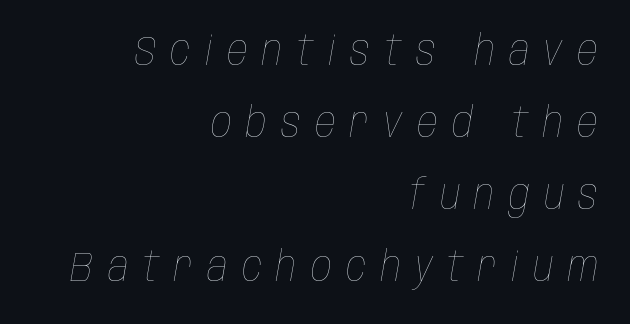
{"italic": "yes", "lean": "right", "slant_degrees": 10, "bold": "no", "weight": "thin", "width": "condensed", "stroke_contrast": "low", "x_height": "large", "monospaced": "no", "underline": "no", "align": "right", "line_spacing_ratio": 1.76, "letter_spacing": "wide", "letter_spacing_em": 0.35, "glyph_px": 41}
